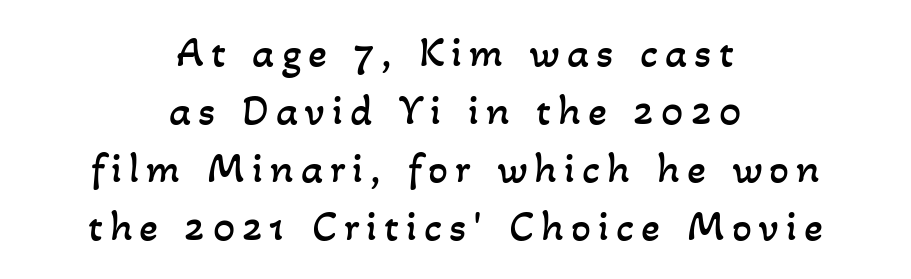
Q: Is the text bold? A: No.
Q: Is the text underlined? A: No.
Q: How is the paragraph aligned? A: Centered.
Q: Is the spacing between lines tight, normal or loose? A: Normal.
Q: Width (condensed, normal, or wide)? A: Normal.
Q: Stroke contrast? A: Low.
Q: x-height? A: Small.
Q: Monospaced? A: No.
